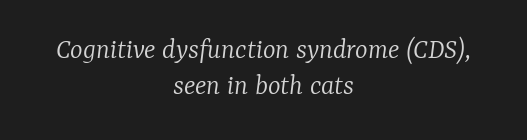
The image shows 30 px light serif type, italic (leaning right); set centered, line spacing 1.21x, normal letter spacing, not underlined; low stroke contrast and a medium x-height.
